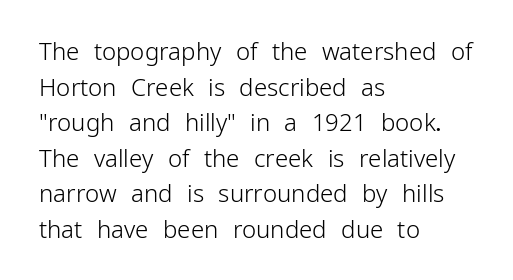
No italicization has been applied; the sample stays upright. Each line starts at the same left margin while the right side varies. Weight: regular or lighter. Compared with typical paragraphs, the rows here are spaced about the same. No extra tracking has been applied to these lines. Any mark beneath the type? The region is blank.
